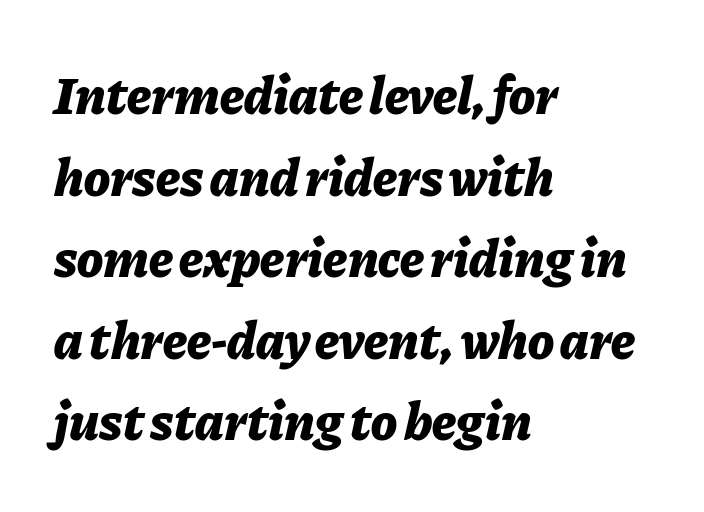
{"italic": "yes", "lean": "right", "slant_degrees": 11, "bold": "yes", "weight": "bold", "width": "normal", "stroke_contrast": "low", "x_height": "medium", "monospaced": "no", "underline": "no", "align": "left", "line_spacing": "normal", "line_spacing_ratio": 1.51, "letter_spacing": "normal", "letter_spacing_em": 0.0, "glyph_px": 54}
